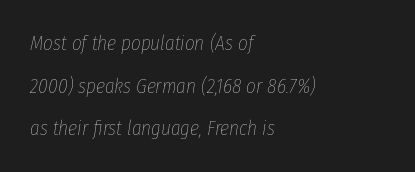
The image shows 21 px text type, italic (leaning right); set left-aligned, loose line spacing (2.03x), normal letter spacing, not underlined.
